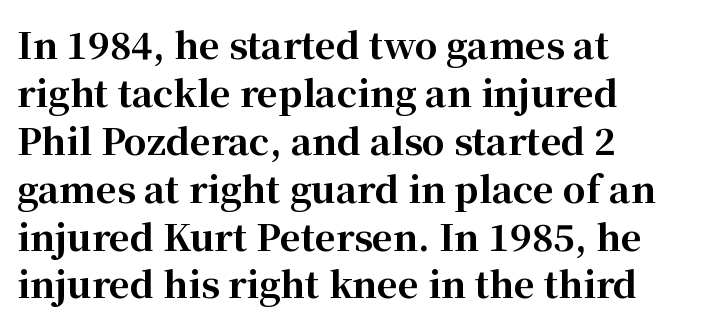
{"serif": "yes", "italic": "no", "bold": "yes", "weight": "bold", "width": "normal", "stroke_contrast": "high", "x_height": "medium", "monospaced": "no", "underline": "no", "align": "left", "line_spacing": "normal", "line_spacing_ratio": 1.33, "letter_spacing": "normal", "letter_spacing_em": 0.0, "glyph_px": 36}
